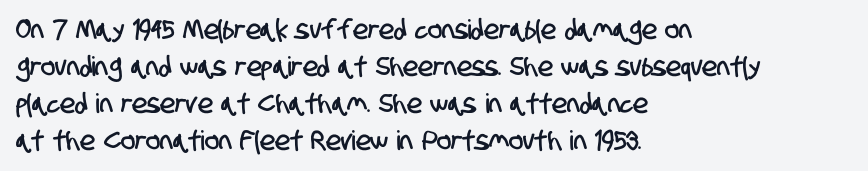
Q: Is the text underlined? A: No.
Q: How is the paragraph aligned? A: Left-aligned.
Q: Is the spacing between letters normal or unusually wide? A: Normal.
Q: Is the spacing between lines tight, normal or loose? A: Normal.
